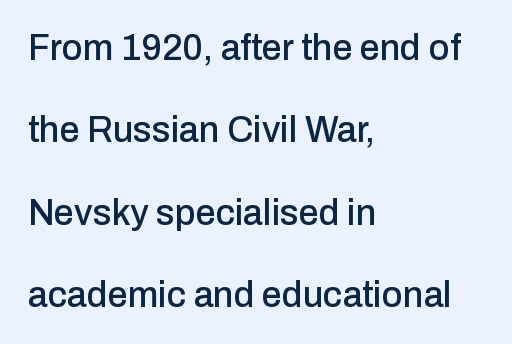
Q: Is the text italic (slanted)? A: No, it is upright.
Q: Is the typeface a serif or a sans-serif typeface? A: Sans-serif.
Q: Is the text underlined? A: No.
Q: How is the paragraph aligned? A: Left-aligned.
Q: Is the spacing between letters normal or unusually wide? A: Normal.
Q: Is the spacing between lines tight, normal or loose? A: Loose.
Q: Width (condensed, normal, or wide)? A: Normal.
Q: Stroke contrast? A: Low.
Q: x-height? A: Medium.
Q: Monospaced? A: No.
